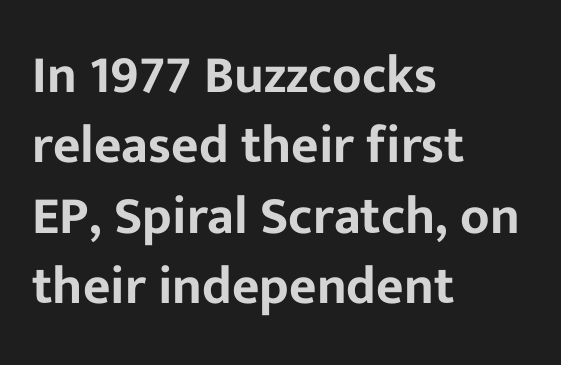
The image shows 53 px sans-serif type, upright; set left-aligned, normal line spacing (1.33x), normal letter spacing, not underlined; low stroke contrast and a medium x-height.
